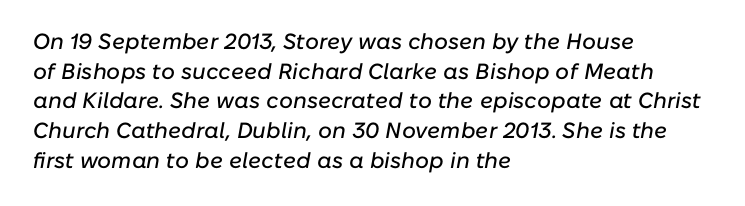
The image shows 22 px text type, italic (leaning right); set left-aligned, normal line spacing (1.35x), normal letter spacing, not underlined.
